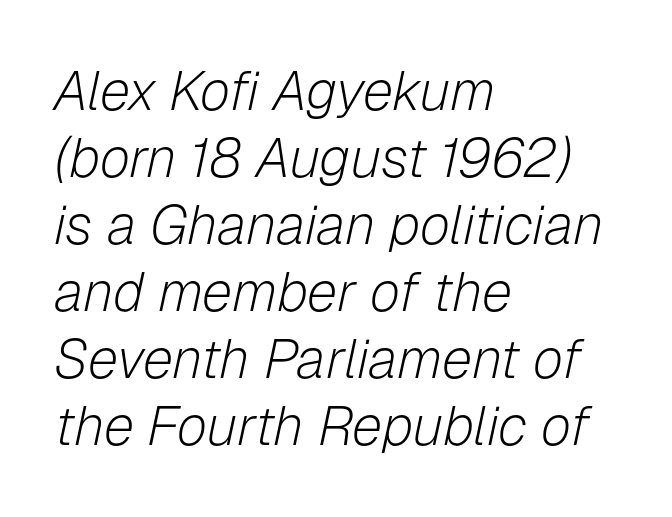
{"italic": "yes", "lean": "right", "slant_degrees": 12, "bold": "no", "weight": "light", "width": "normal", "stroke_contrast": "low", "x_height": "medium", "monospaced": "no", "underline": "no", "align": "left", "line_spacing_ratio": 1.22, "letter_spacing": "normal", "letter_spacing_em": 0.0, "glyph_px": 55}
